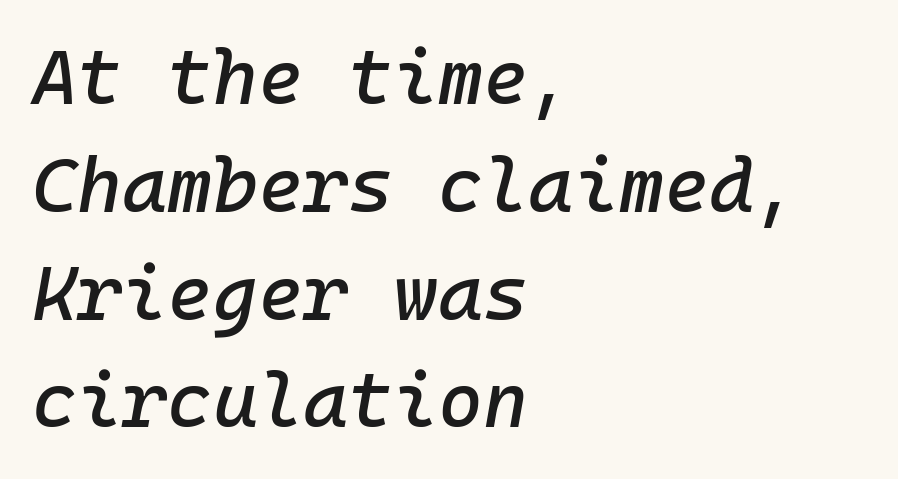
Rendered with sloped, italic letterforms. The line texture is even and compact thanks to regular tracking. Each line starts at the same left margin while the right side varies. The designer left line spacing at the default. Every character here occupies the same horizontal width, giving the sample a typewriter-like rhythm.
